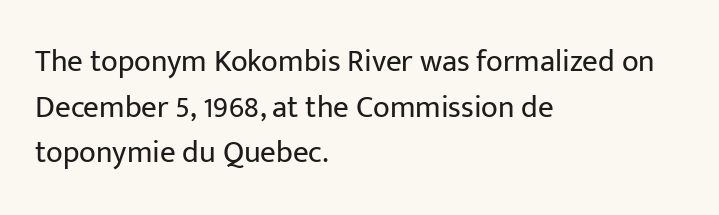
The image shows 31 px regular-weight sans-serif type, upright; set left-aligned, normal line spacing (1.47x), normal letter spacing, not underlined; low stroke contrast and a medium x-height.
